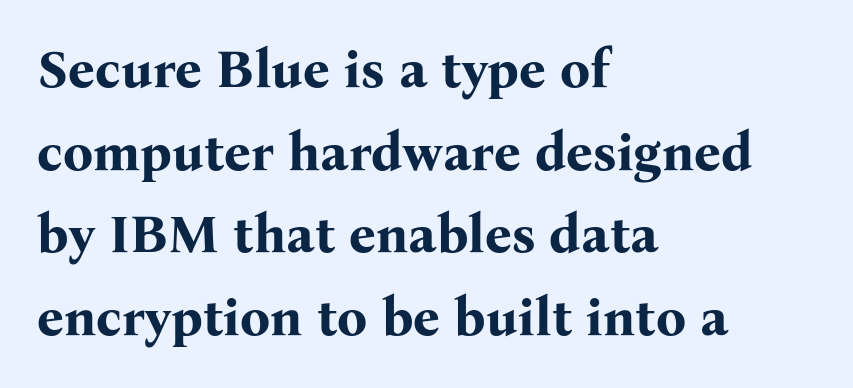
The image shows 53 px bold serif type, upright; set left-aligned, normal line spacing (1.56x), normal letter spacing, not underlined; medium stroke contrast and a medium x-height.
